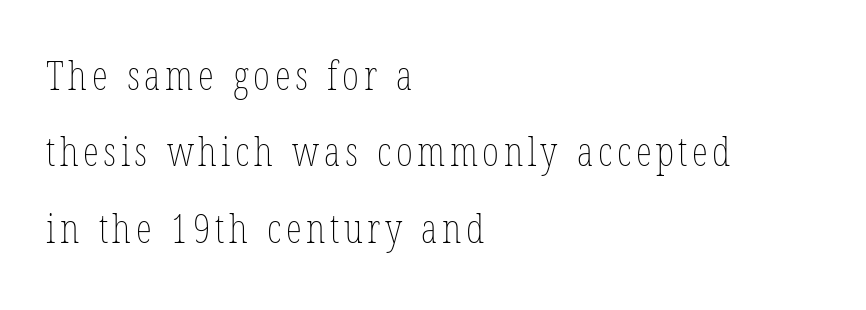
Q: Is the text bold? A: No.
Q: Is the text italic (slanted)? A: No, it is upright.
Q: Is the text underlined? A: No.
Q: How is the paragraph aligned? A: Left-aligned.
Q: Width (condensed, normal, or wide)? A: Condensed.
Q: Stroke contrast? A: Low.
Q: x-height? A: Medium.
Q: Monospaced? A: No.
